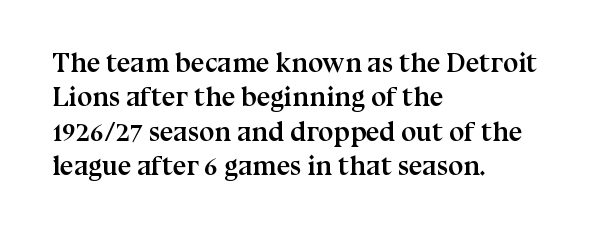
{"italic": "no", "bold": "yes", "underline": "no", "align": "left", "line_spacing": "normal", "line_spacing_ratio": 1.27, "letter_spacing": "normal", "letter_spacing_em": 0.0, "glyph_px": 27}
